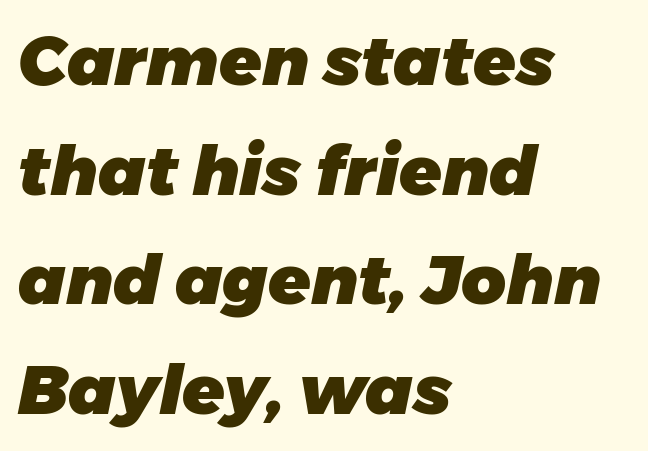
{"italic": "yes", "lean": "right", "slant_degrees": 11, "bold": "yes", "weight": "heavy", "width": "normal", "stroke_contrast": "low", "x_height": "medium", "monospaced": "no", "underline": "no", "align": "left", "line_spacing": "normal", "line_spacing_ratio": 1.59, "letter_spacing": "normal", "letter_spacing_em": 0.0, "glyph_px": 69}
